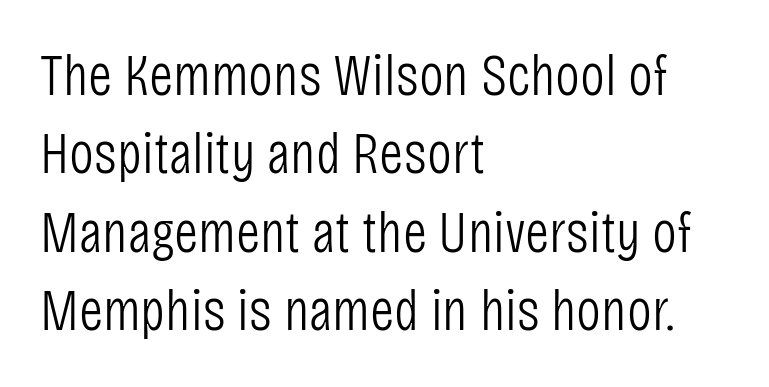
{"serif": "no", "italic": "no", "bold": "no", "weight": "light", "width": "condensed", "stroke_contrast": "low", "x_height": "large", "monospaced": "no", "underline": "no", "align": "left", "line_spacing": "normal", "line_spacing_ratio": 1.33, "letter_spacing": "normal", "letter_spacing_em": 0.0, "glyph_px": 59}
